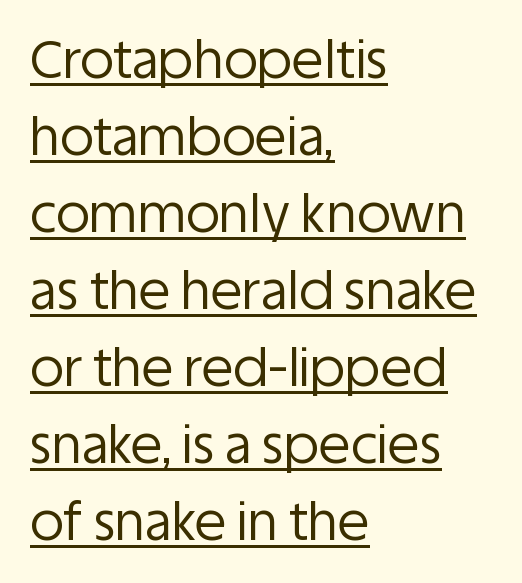
Caption: lettering with a line underneath. Tracking value appears to be zero — textbook default spacing. Leading matches the norm, producing a regular column. Posture: vertical. In terms of letterform style, serifs are entirely absent. Varying glyph widths throughout — classic text-font behaviour.
